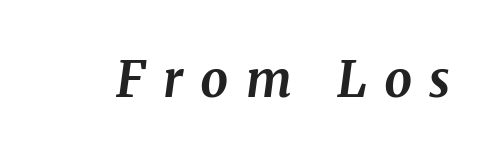
{"serif": "yes", "italic": "yes", "lean": "right", "slant_degrees": 8, "bold": "yes", "weight": "bold", "width": "normal", "stroke_contrast": "medium", "x_height": "medium", "monospaced": "no", "underline": "no", "letter_spacing": "wide", "letter_spacing_em": 0.35, "glyph_px": 49}
